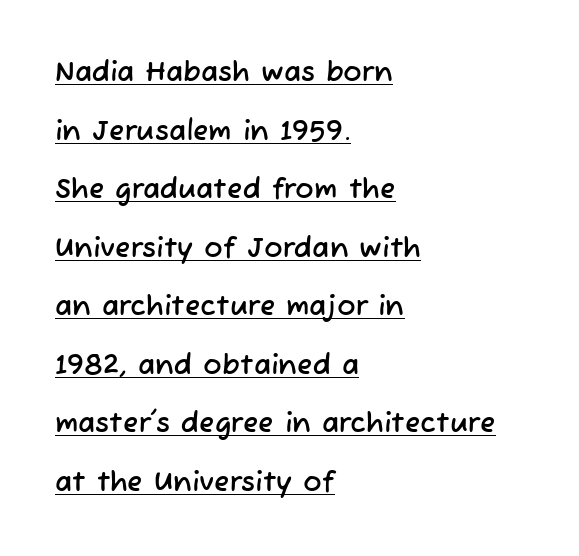
The glyphs are accompanied by a horizontal stroke just below them. These lines are rendered in a variable-pitch font. The line-height multiplier appears high, well above default. This is sans-serif lettering, the kind often seen on screens and signage.
